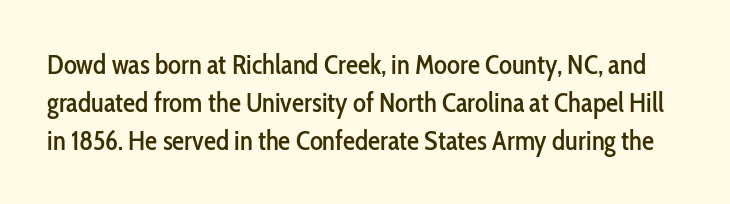
The image shows 27 px text type, upright; set normal line spacing (1.4x), normal letter spacing, not underlined.
